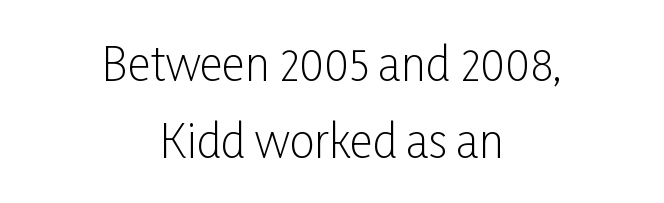
Q: Is the text bold? A: No.
Q: Is the text italic (slanted)? A: No, it is upright.
Q: Is the typeface a serif or a sans-serif typeface? A: Sans-serif.
Q: Is the text underlined? A: No.
Q: How is the paragraph aligned? A: Centered.
Q: Is the spacing between letters normal or unusually wide? A: Normal.
Q: Width (condensed, normal, or wide)? A: Condensed.
Q: Stroke contrast? A: Low.
Q: x-height? A: Medium.
Q: Monospaced? A: No.
